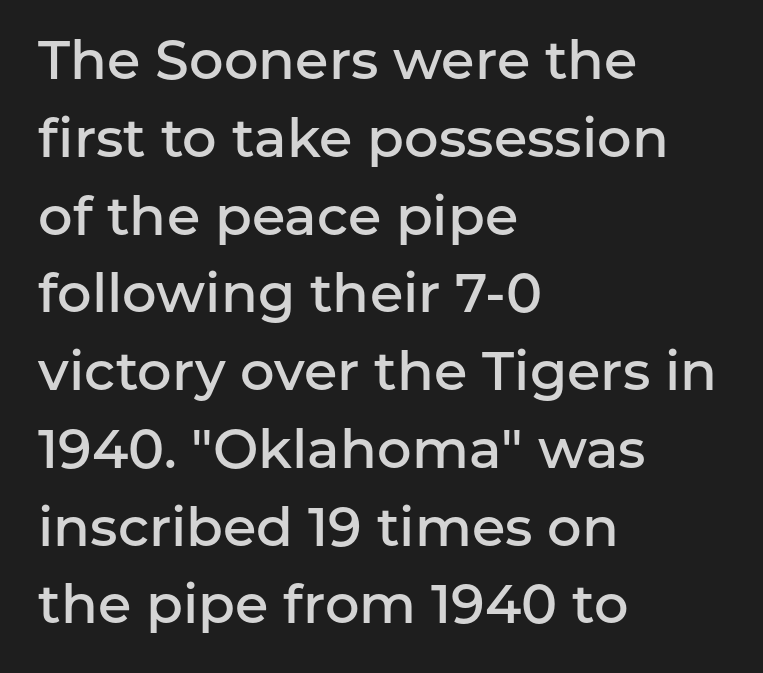
Q: Is the text bold? A: Semi-bold.
Q: Is the text italic (slanted)? A: No, it is upright.
Q: Is the typeface a serif or a sans-serif typeface? A: Sans-serif.
Q: Is the text underlined? A: No.
Q: How is the paragraph aligned? A: Left-aligned.
Q: Is the spacing between letters normal or unusually wide? A: Normal.
Q: Is the spacing between lines tight, normal or loose? A: Normal.
Q: Width (condensed, normal, or wide)? A: Normal.
Q: Stroke contrast? A: Low.
Q: x-height? A: Medium.
Q: Monospaced? A: No.
